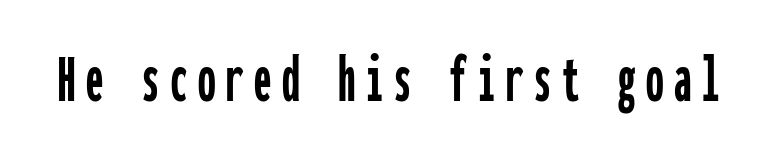
{"serif": "no", "italic": "no", "width": "condensed", "stroke_contrast": "low", "x_height": "medium", "monospaced": "yes", "underline": "no", "glyph_px": 70}
